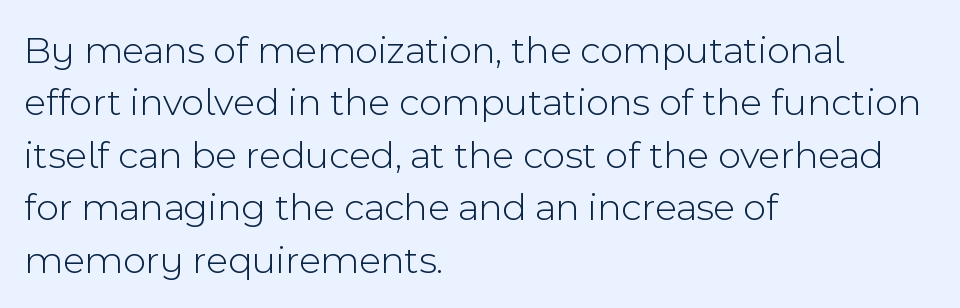
The image shows 40 px light sans-serif type, upright; set left-aligned, normal line spacing (1.31x), normal letter spacing, not underlined; a medium x-height.
